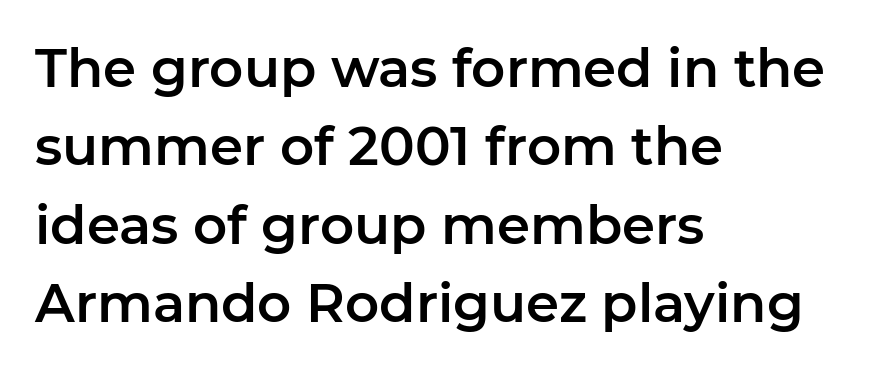
The image shows 53 px sans-serif type, upright; set left-aligned, normal line spacing (1.48x), normal letter spacing, not underlined; low stroke contrast and a medium x-height.
